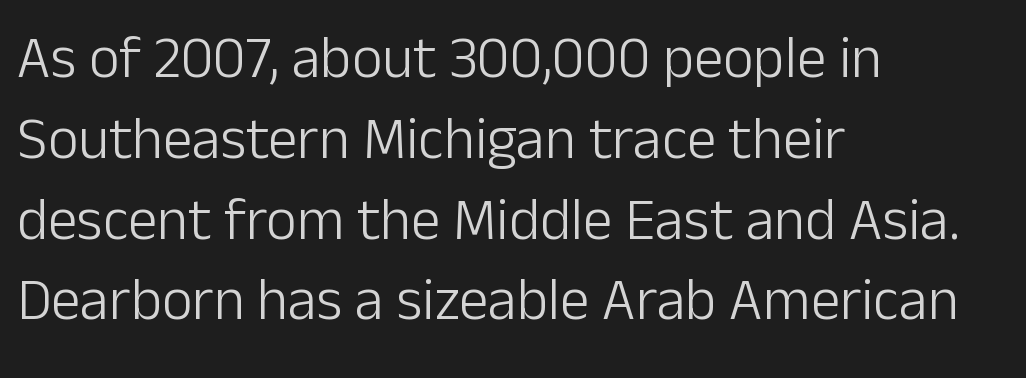
{"serif": "no", "italic": "no", "bold": "no", "weight": "light", "width": "normal", "stroke_contrast": "low", "x_height": "medium", "monospaced": "no", "underline": "no", "align": "left", "line_spacing": "normal", "line_spacing_ratio": 1.37, "letter_spacing": "normal", "letter_spacing_em": 0.0, "glyph_px": 59}
